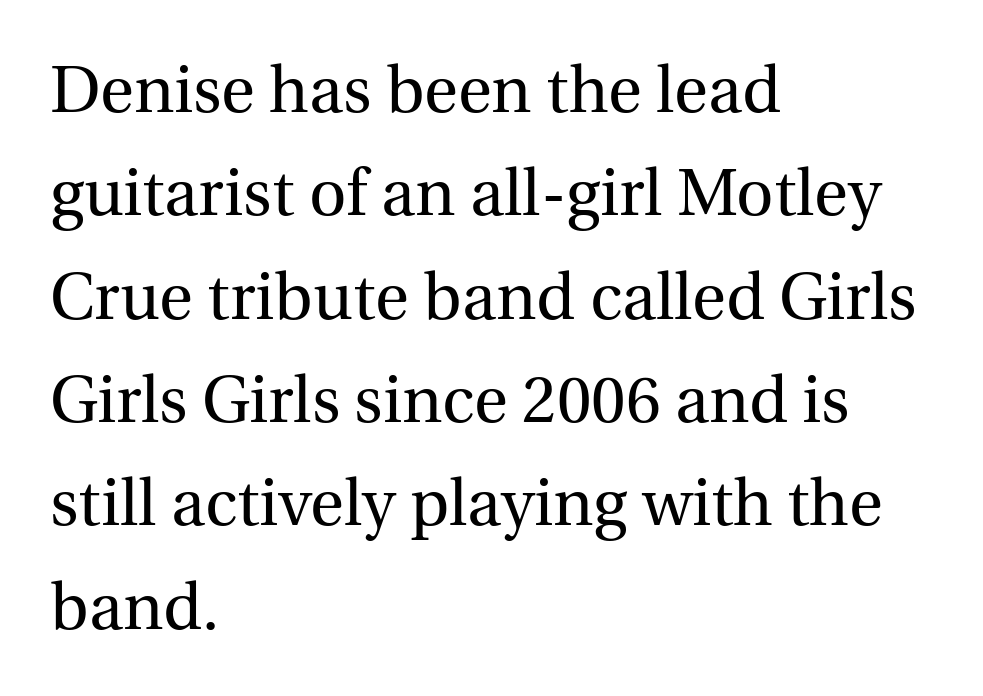
{"serif": "yes", "italic": "no", "bold": "no", "weight": "regular", "width": "normal", "x_height": "medium", "monospaced": "no", "underline": "no", "align": "left", "line_spacing": "normal", "line_spacing_ratio": 1.59, "letter_spacing": "normal", "letter_spacing_em": 0.0, "glyph_px": 65}
